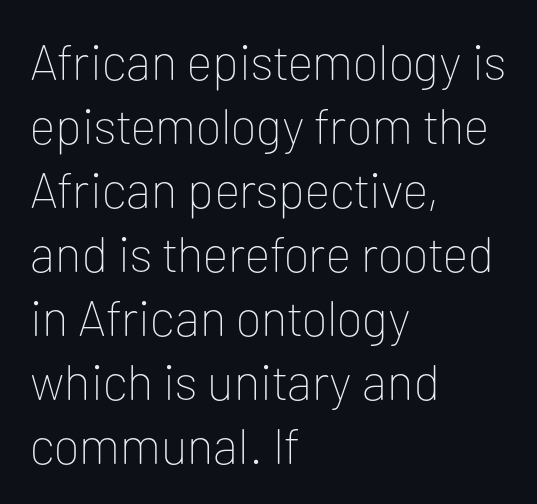
{"serif": "no", "italic": "no", "bold": "no", "weight": "thin", "width": "normal", "stroke_contrast": "low", "x_height": "medium", "monospaced": "no", "underline": "no", "align": "left", "line_spacing": "normal", "line_spacing_ratio": 1.28, "letter_spacing": "normal", "letter_spacing_em": 0.0, "glyph_px": 50}
